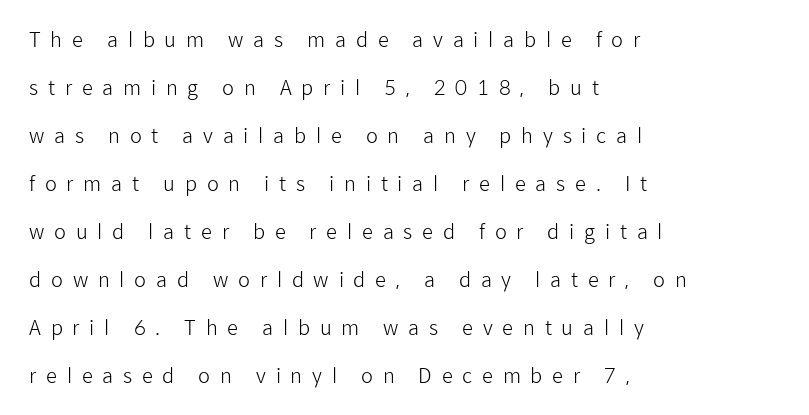
A student would call this left alignment; a typographer would say flush left, rag right. These lines stand farther apart than default settings would place them. Do the letters lean? They stand straight. Compared with typical body copy, the letter spacing here is much looser. Decoration check: the copy has no underline. Counters stay open thanks to moderate or lighter strokes.
